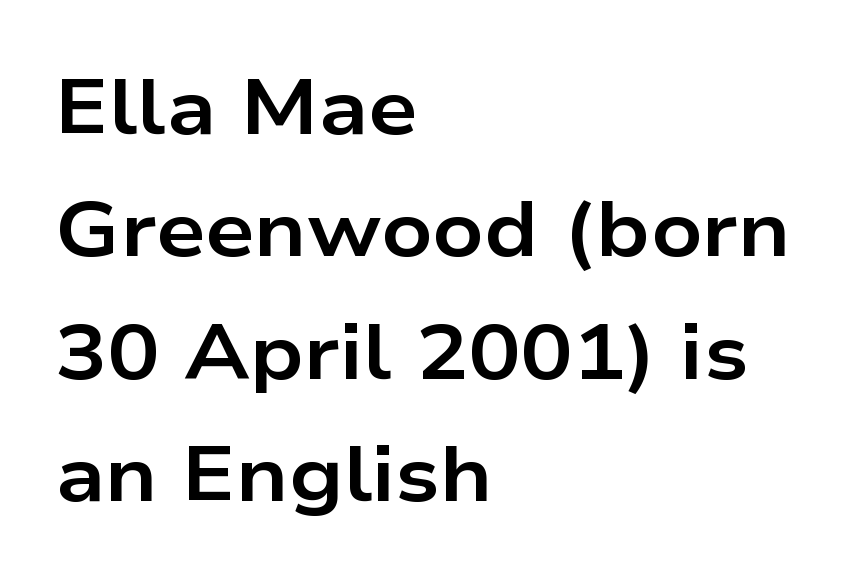
Summary of vertical rhythm: regular, with standard interline spacing. The type is set solid horizontally, with unmodified tracking. Alignment: flush left. The type family on display is of the sans-serif kind. The string is rendered with underlining switched off.
